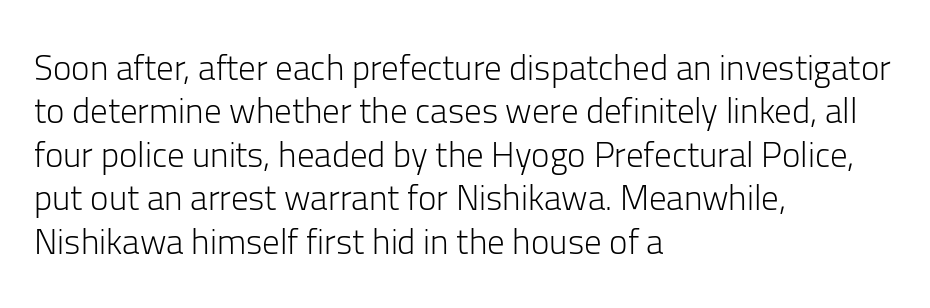
The image shows 35 px light sans-serif type, upright; set left-aligned, line spacing 1.24x, normal letter spacing, not underlined; low stroke contrast and a medium x-height.
